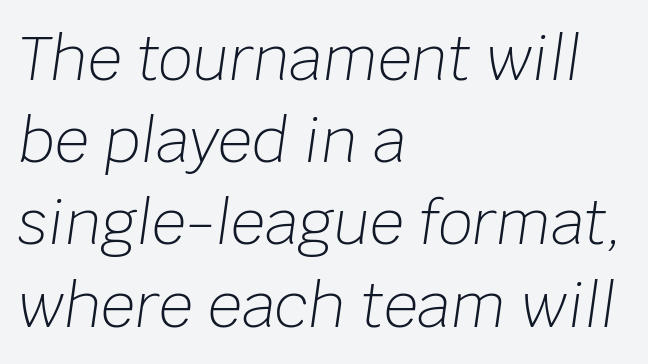
The image shows 60 px light type, italic (leaning right); set left-aligned, normal line spacing (1.37x), normal letter spacing, not underlined; low stroke contrast and a large x-height.
